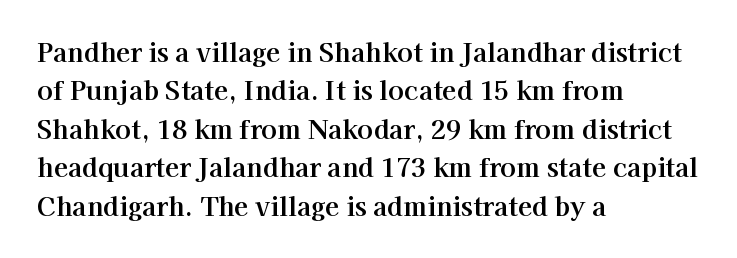
{"italic": "no", "underline": "no", "align": "left", "line_spacing": "normal", "line_spacing_ratio": 1.48, "letter_spacing": "normal", "letter_spacing_em": 0.0, "glyph_px": 26}
